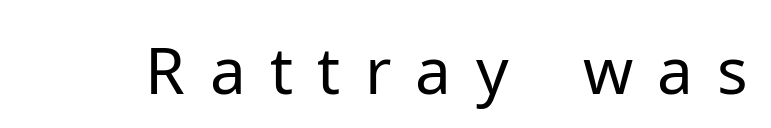
{"serif": "no", "italic": "no", "bold": "no", "weight": "regular", "width": "normal", "stroke_contrast": "low", "x_height": "medium", "monospaced": "no", "underline": "no", "letter_spacing": "wide", "letter_spacing_em": 0.38, "glyph_px": 64}
